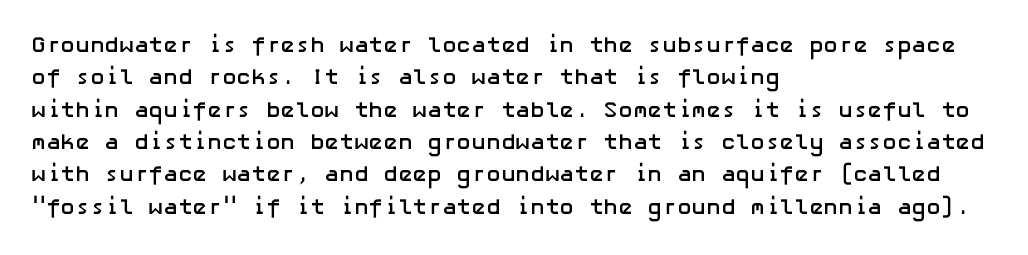
{"italic": "no", "bold": "yes", "underline": "no", "align": "left", "line_spacing": "normal", "line_spacing_ratio": 1.47, "letter_spacing": "normal", "letter_spacing_em": 0.0, "glyph_px": 22}
